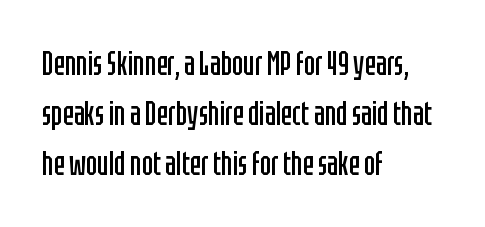
Q: Is the text bold? A: No.
Q: Is the text italic (slanted)? A: No, it is upright.
Q: Is the typeface a serif or a sans-serif typeface? A: Sans-serif.
Q: Is the text underlined? A: No.
Q: How is the paragraph aligned? A: Left-aligned.
Q: Is the spacing between letters normal or unusually wide? A: Normal.
Q: Is the spacing between lines tight, normal or loose? A: Normal.
Q: Width (condensed, normal, or wide)? A: Condensed.
Q: Stroke contrast? A: Low.
Q: x-height? A: Large.
Q: Monospaced? A: No.
